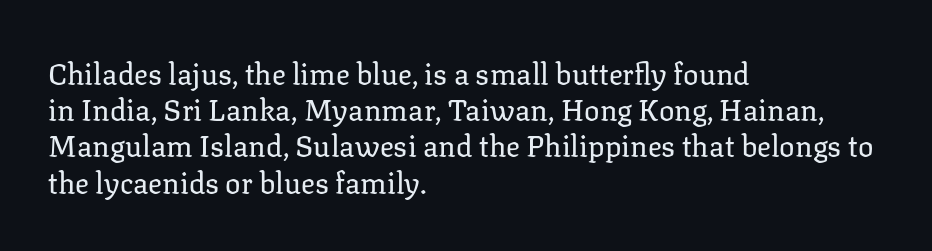
The space between consecutive lines is moderate. Tall strokes in this sample are plumb rather than angled. The letters sit at their default tracking, neither squeezed nor spread. Old-style or modern, the face here clearly has serifs. Every row of glyphs begins at an identical x-position on the left.
